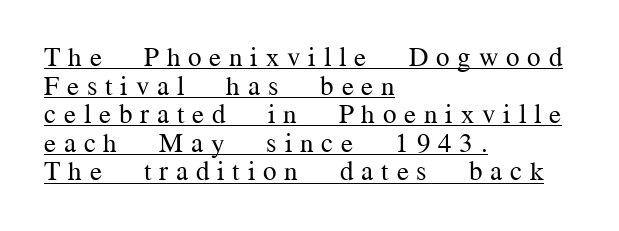
{"italic": "no", "bold": "no", "underline": "yes", "align": "left", "line_spacing": "tight", "line_spacing_ratio": 1.06, "letter_spacing": "wide", "letter_spacing_em": 0.29, "glyph_px": 27}
